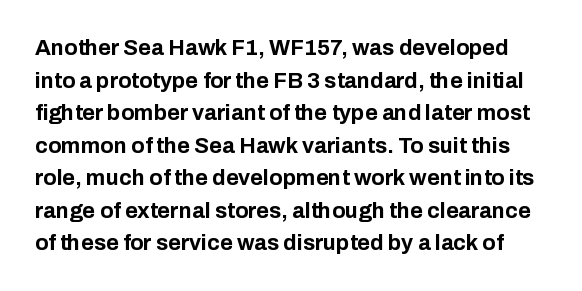
The image shows 22 px bold type, upright; set normal line spacing (1.48x), normal letter spacing, not underlined.
